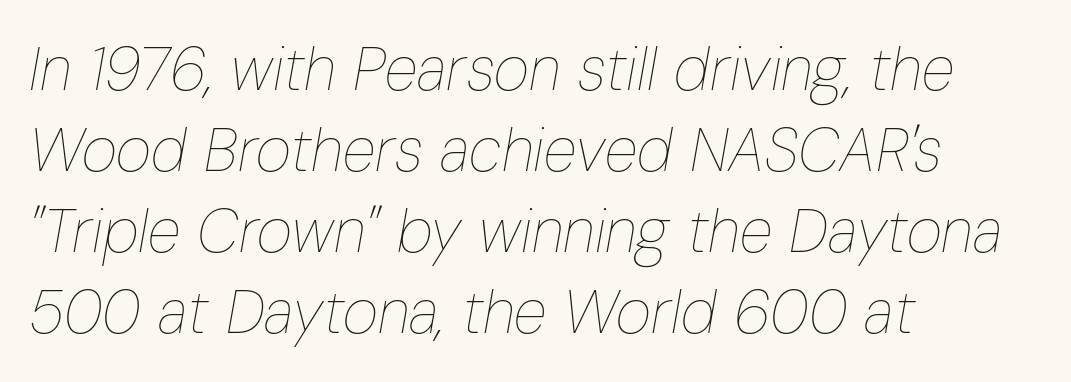
The image shows 61 px thin, condensed type, italic (leaning right); set left-aligned, normal line spacing (1.33x), normal letter spacing, not underlined; low stroke contrast and a medium x-height.
